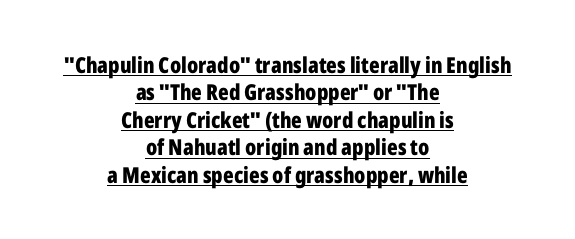
{"italic": "no", "bold": "yes", "underline": "yes", "align": "center", "line_spacing": "normal", "line_spacing_ratio": 1.25, "letter_spacing": "normal", "letter_spacing_em": 0.0, "glyph_px": 22}
